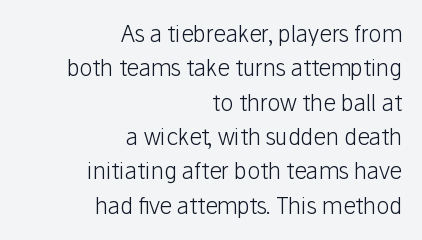
Q: Is the text bold? A: No.
Q: Is the text italic (slanted)? A: No, it is upright.
Q: Is the text underlined? A: No.
Q: How is the paragraph aligned? A: Right-aligned.
Q: Is the spacing between letters normal or unusually wide? A: Normal.
Q: Is the spacing between lines tight, normal or loose? A: Normal.
